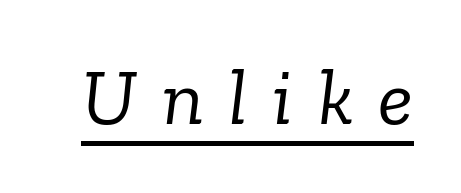
{"serif": "yes", "italic": "yes", "lean": "right", "slant_degrees": 6, "bold": "no", "weight": "light", "width": "normal", "stroke_contrast": "low", "x_height": "medium", "monospaced": "no", "underline": "yes", "letter_spacing": "wide", "letter_spacing_em": 0.31, "glyph_px": 80}
